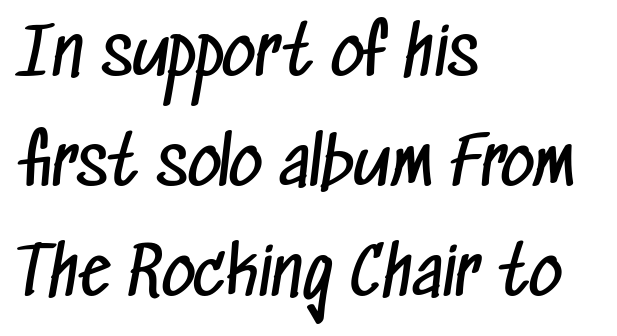
Q: Is the text bold? A: No.
Q: Is the typeface a serif or a sans-serif typeface? A: Sans-serif.
Q: Is the text underlined? A: No.
Q: How is the paragraph aligned? A: Left-aligned.
Q: Is the spacing between letters normal or unusually wide? A: Normal.
Q: Is the spacing between lines tight, normal or loose? A: Normal.
Q: Width (condensed, normal, or wide)? A: Condensed.
Q: Stroke contrast? A: Low.
Q: x-height? A: Medium.
Q: Monospaced? A: No.
